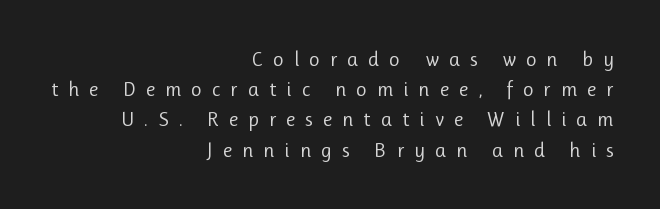
Stems and bowls with no extra thickness — not bold. Does the leading feel generous? No, just average. Rendered with straight, roman letterforms. Horizontal alignment here is rightward, an uncommon choice for prose.
